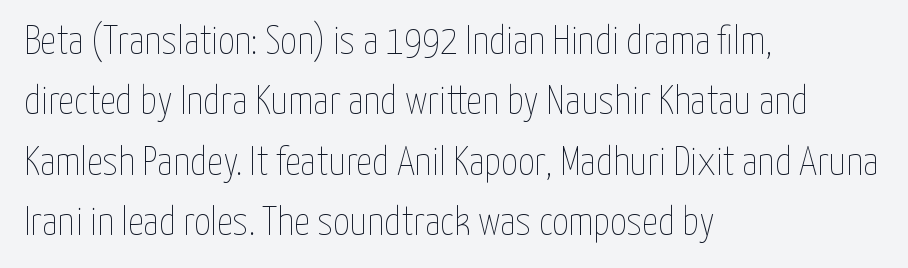
Looks like regular typesetting: each glyph gets only the width it needs. The lines are quadded left. There is no visible air inserted between adjacent glyphs. Summary of weight: not heavy and not bold.
